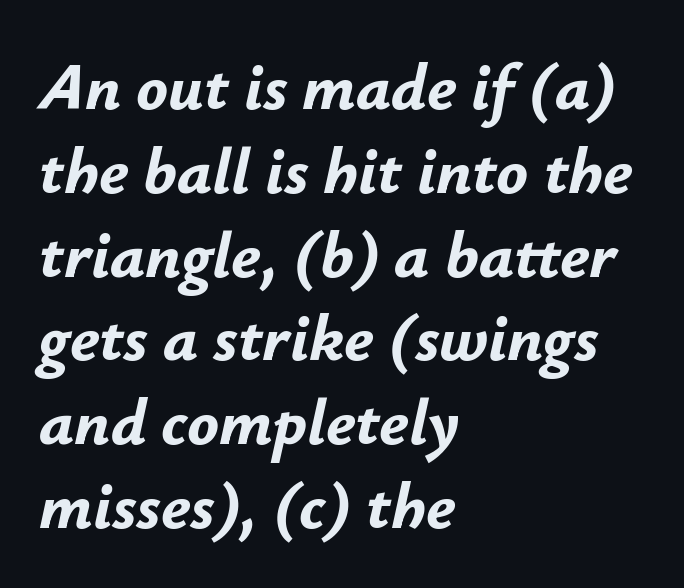
Q: Is the text bold? A: Yes.
Q: Is the text italic (slanted)? A: Yes, it leans right by about 12 degrees.
Q: Is the text underlined? A: No.
Q: How is the paragraph aligned? A: Left-aligned.
Q: Is the spacing between letters normal or unusually wide? A: Normal.
Q: Is the spacing between lines tight, normal or loose? A: Normal.
Q: Width (condensed, normal, or wide)? A: Normal.
Q: Stroke contrast? A: Low.
Q: x-height? A: Small.
Q: Monospaced? A: No.
